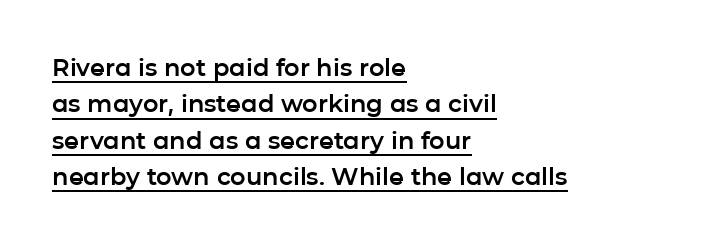
If you measured baseline to baseline, you'd find a middling distance. It's the straight-up-and-down kind of type. Decoration check: the copy is underlined. Layout note: lines flush left. Is the letter spacing exaggerated? No — it looks like the ordinary default.
